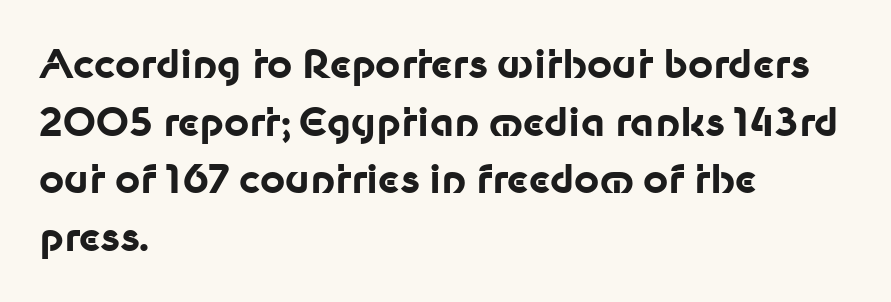
{"serif": "no", "italic": "no", "bold": "yes", "weight": "bold", "width": "normal", "stroke_contrast": "low", "x_height": "medium", "monospaced": "no", "underline": "no", "align": "left", "line_spacing": "normal", "line_spacing_ratio": 1.48, "letter_spacing": "normal", "letter_spacing_em": 0.0, "glyph_px": 39}
